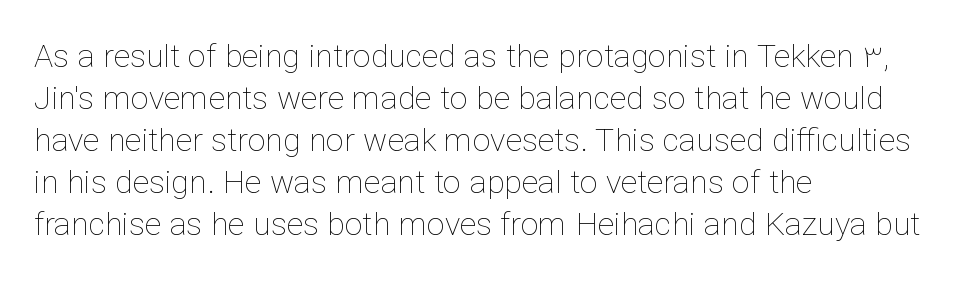
Each new line begins a customary step beneath the previous one. In CSS terms this would be text-align: left. A bare baseline throughout the passage. Do the characters align in a grid? No, the font is proportional. Summary of weight: not heavy and not bold.
